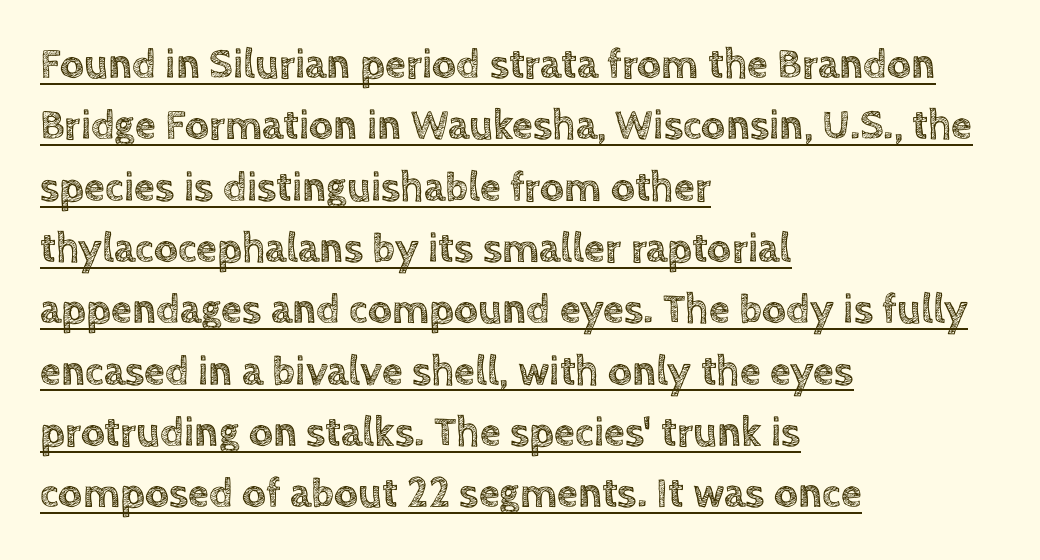
{"italic": "no", "width": "normal", "x_height": "large", "monospaced": "no", "underline": "yes", "align": "left", "line_spacing": "normal", "line_spacing_ratio": 1.46, "letter_spacing": "normal", "letter_spacing_em": 0.0, "glyph_px": 42}
